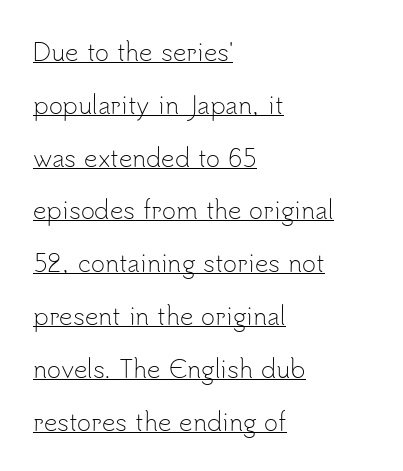
The image shows 24 px text type, upright; set left-aligned, loose line spacing (2.2x), normal letter spacing, underlined.
